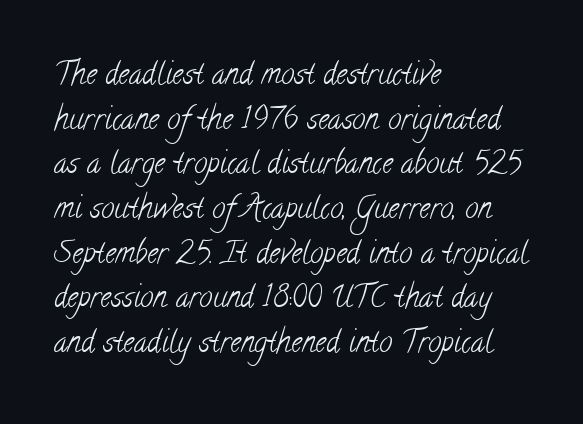
Unmarked baselines from the first word to the last. Character widths vary here, with narrow letters taking less room than wide ones. These lines stack with their left ends in a neat column. Tracking value appears to be zero — textbook default spacing. The rendering uses a moderate line-height, typical for paragraphs.
